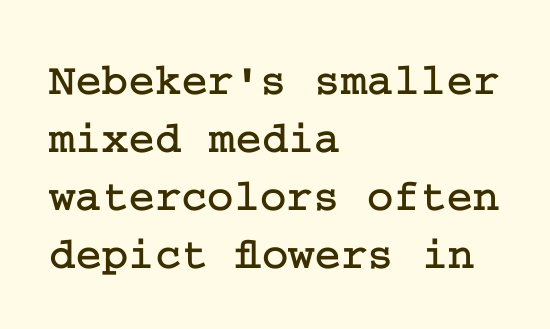
Typographically, this falls in the serif category. The string is rendered with underlining switched off. The letters stand straight up with perfectly vertical stems. Horizontal alignment here is leftward, the default for most running prose. How are the letters spaced? Ordinarily, with no added tracking.
